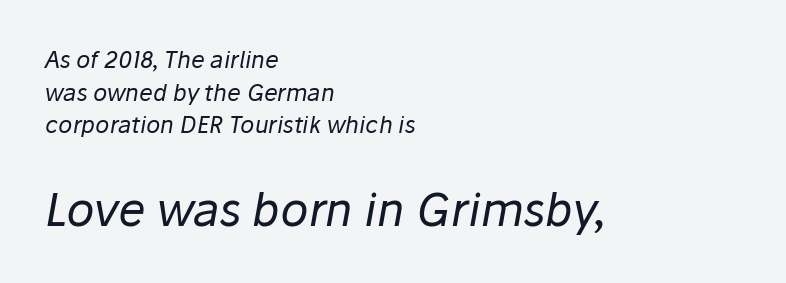
{"italic": "yes", "lean": "right", "slant_degrees": 10, "bold": "no", "weight": "regular", "width": "normal", "stroke_contrast": "low", "x_height": "medium", "monospaced": "no", "underline": "no", "align": "left", "line_spacing": "normal", "line_spacing_ratio": 1.42, "letter_spacing": "normal", "letter_spacing_em": 0.0, "larger_block": "second", "size_ratio": 2.0, "glyph_px": 46}
